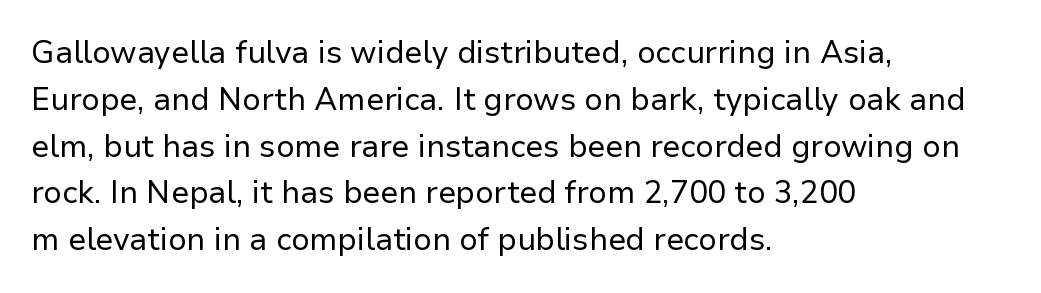
The face looks like a standard text weight, possibly lighter. The text block is weighted toward the left margin, trailing off unevenly rightward. Quick note: interline space is typical. The letters advance in unequal steps, a hallmark of proportional type.
